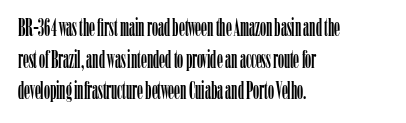
The image shows 24 px text type, upright; set left-aligned, normal line spacing (1.32x), normal letter spacing, not underlined.
